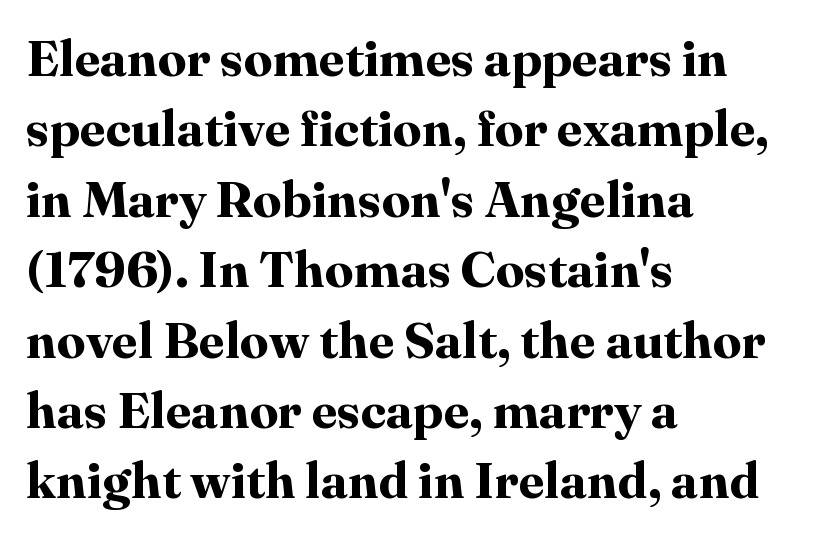
The image shows 51 px bold serif type, upright; set left-aligned, normal line spacing (1.38x), normal letter spacing, not underlined; high stroke contrast and a medium x-height.
